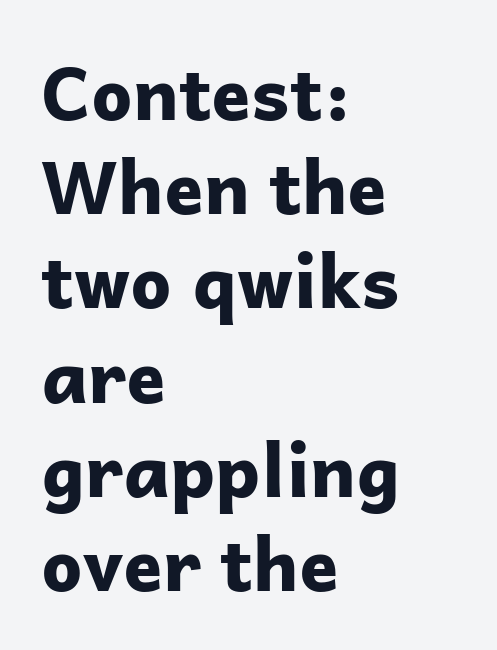
{"serif": "no", "italic": "no", "bold": "yes", "weight": "bold", "width": "normal", "stroke_contrast": "low", "x_height": "medium", "monospaced": "no", "underline": "no", "align": "left", "line_spacing": "normal", "line_spacing_ratio": 1.29, "letter_spacing": "normal", "letter_spacing_em": 0.0, "glyph_px": 73}
